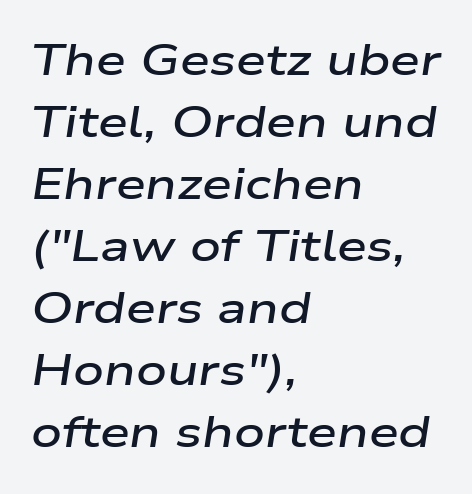
{"italic": "yes", "lean": "right", "slant_degrees": 9, "bold": "semi", "weight": "semibold", "width": "wide", "stroke_contrast": "low", "x_height": "medium", "monospaced": "no", "underline": "no", "align": "left", "line_spacing": "normal", "line_spacing_ratio": 1.44, "letter_spacing": "normal", "letter_spacing_em": 0.0, "glyph_px": 43}
